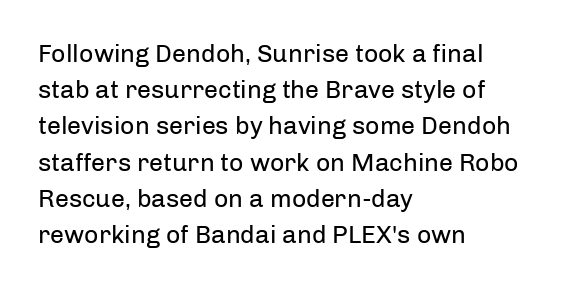
The cut favours lightness, reaching ordinary text weight at its darkest. Left-aligned paragraph, ragged on the right. There is no visible air inserted between adjacent glyphs. Has an underline been added? It has not. Upright lettering throughout. Leading matches the norm, producing a regular column.
